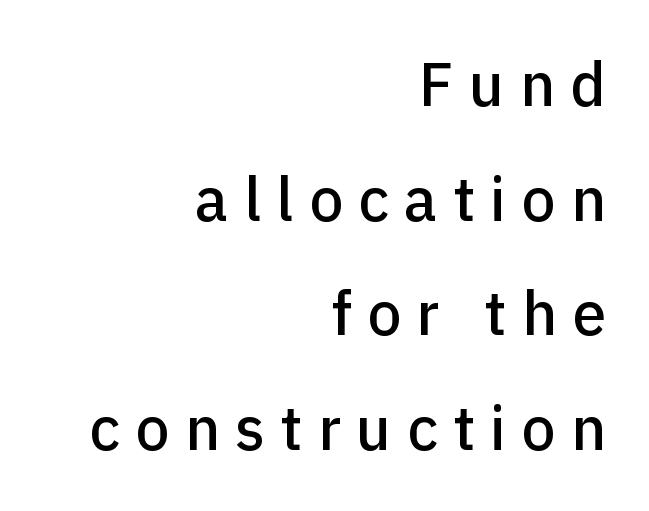
Q: Is the text italic (slanted)? A: No, it is upright.
Q: Is the typeface a serif or a sans-serif typeface? A: Sans-serif.
Q: Is the text underlined? A: No.
Q: How is the paragraph aligned? A: Right-aligned.
Q: Is the spacing between letters normal or unusually wide? A: Unusually wide.
Q: Width (condensed, normal, or wide)? A: Normal.
Q: Stroke contrast? A: Low.
Q: x-height? A: Medium.
Q: Monospaced? A: No.
